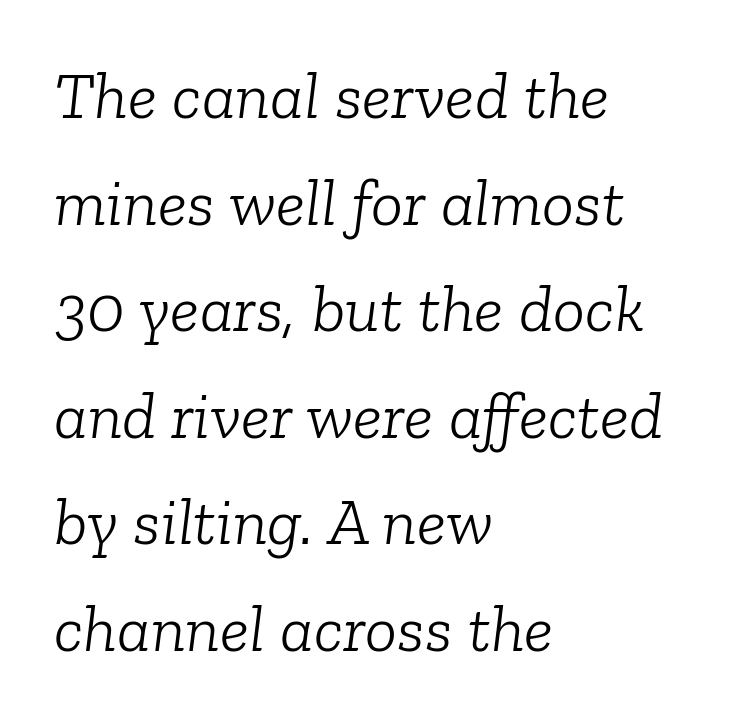
{"serif": "yes", "italic": "yes", "lean": "right", "slant_degrees": 6, "bold": "no", "weight": "light", "width": "normal", "stroke_contrast": "low", "x_height": "medium", "monospaced": "no", "underline": "no", "align": "left", "line_spacing": "normal", "line_spacing_ratio": 1.59, "letter_spacing": "normal", "letter_spacing_em": 0.0, "glyph_px": 67}
